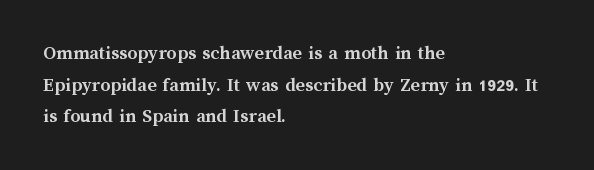
Q: Is the text bold? A: Yes.
Q: Is the text italic (slanted)? A: No, it is upright.
Q: Is the text underlined? A: No.
Q: How is the paragraph aligned? A: Left-aligned.
Q: Is the spacing between letters normal or unusually wide? A: Normal.
Q: Is the spacing between lines tight, normal or loose? A: Normal.
